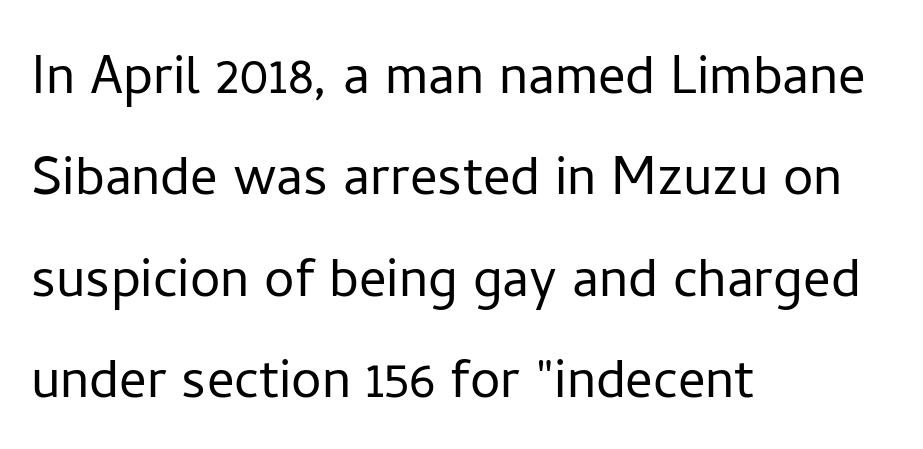
Q: Is the text bold? A: No.
Q: Is the text italic (slanted)? A: No, it is upright.
Q: Is the typeface a serif or a sans-serif typeface? A: Sans-serif.
Q: Is the text underlined? A: No.
Q: How is the paragraph aligned? A: Left-aligned.
Q: Is the spacing between letters normal or unusually wide? A: Normal.
Q: Is the spacing between lines tight, normal or loose? A: Normal.
Q: Width (condensed, normal, or wide)? A: Normal.
Q: Stroke contrast? A: Low.
Q: x-height? A: Medium.
Q: Monospaced? A: No.
